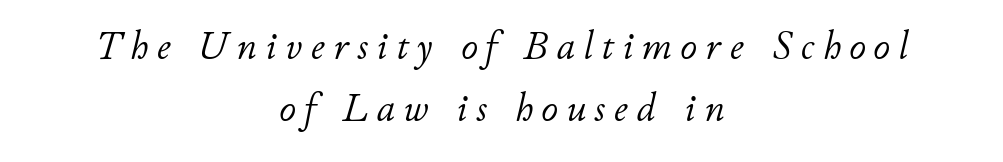
Q: Is the text bold? A: No.
Q: Is the text italic (slanted)? A: Yes, it leans right by about 11 degrees.
Q: Is the text underlined? A: No.
Q: How is the paragraph aligned? A: Centered.
Q: Is the spacing between letters normal or unusually wide? A: Unusually wide.
Q: Is the spacing between lines tight, normal or loose? A: Normal.
Q: Width (condensed, normal, or wide)? A: Normal.
Q: Stroke contrast? A: Low.
Q: x-height? A: Small.
Q: Monospaced? A: No.
